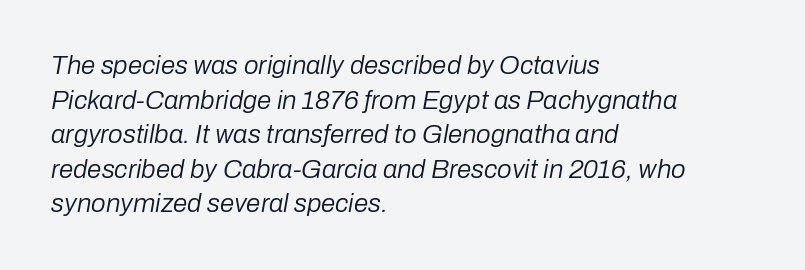
Is the stroke heavy? The answer is a plain regular-or-lighter. The lines in this sample share a left origin and differ only in where they stop. Does the lettering tilt? It does — this is italic. Quick note: underline off. Each new line begins a customary step beneath the previous one. Short note: letters normally spaced.
